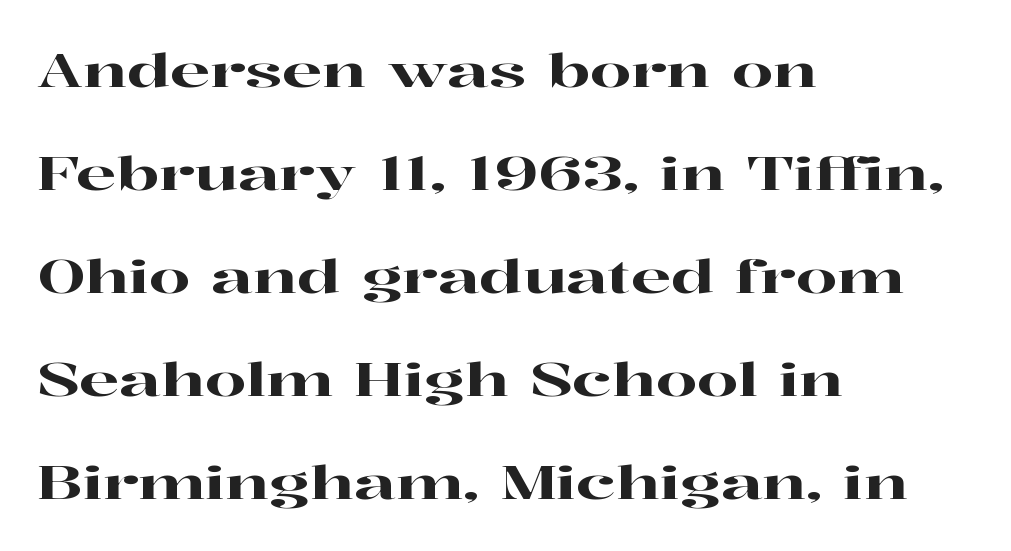
Rule under the text: the space is simply empty. Horizontally, the lines are justified to the leading edge only. Standard letterfit; no display-style spreading of the glyphs. Do the characters align in a grid? No, the font is proportional. You could fit nearly another row in the gap between these rows.
